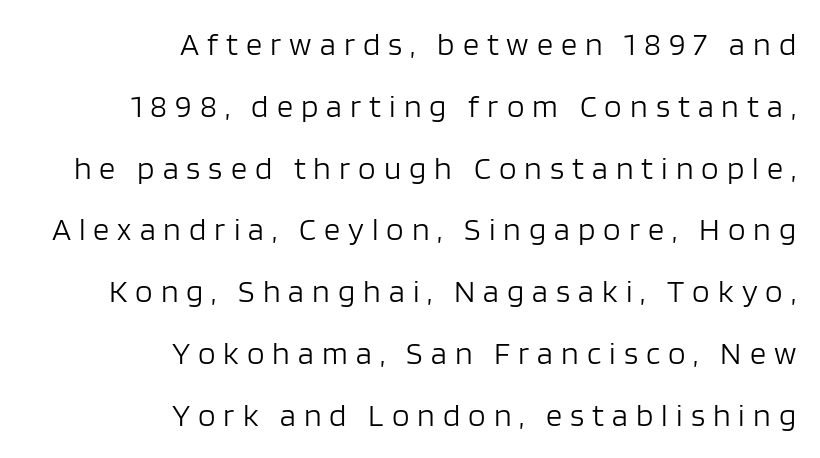
{"serif": "no", "italic": "no", "bold": "no", "weight": "light", "width": "normal", "stroke_contrast": "low", "x_height": "large", "monospaced": "no", "underline": "no", "align": "right", "line_spacing": "loose", "line_spacing_ratio": 1.93, "letter_spacing": "wide", "letter_spacing_em": 0.25, "glyph_px": 32}
